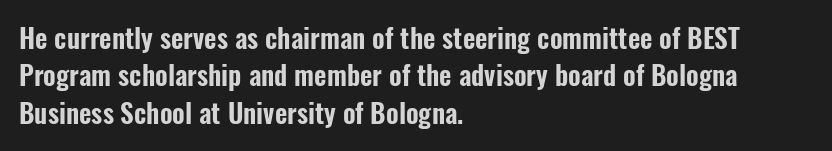
Normally led — the rows are evenly, conventionally spaced. Letter spacing: default. This is the regular roman posture of the typeface. Clear beneath every line of the passage. This rendering uses left alignment, leaving the right contour irregular.
